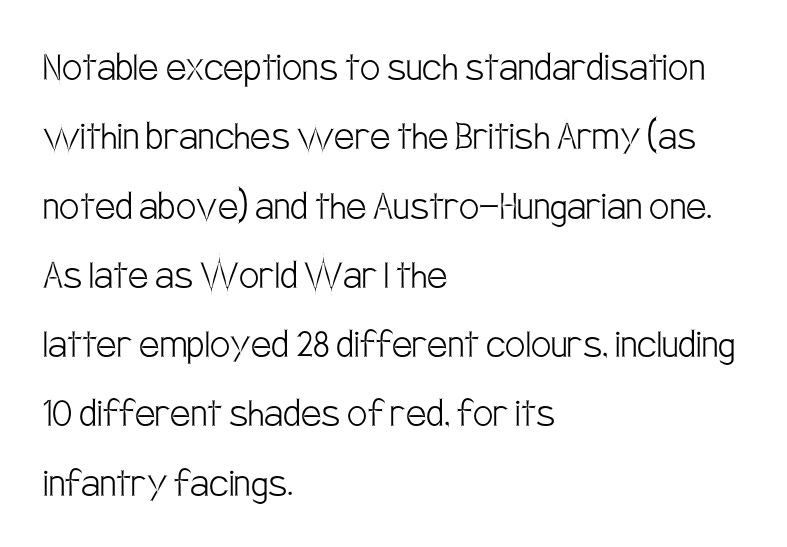
Q: Is the text bold? A: No.
Q: Is the text italic (slanted)? A: No, it is upright.
Q: Is the typeface a serif or a sans-serif typeface? A: Sans-serif.
Q: Is the text underlined? A: No.
Q: How is the paragraph aligned? A: Left-aligned.
Q: Is the spacing between letters normal or unusually wide? A: Normal.
Q: Is the spacing between lines tight, normal or loose? A: Normal.
Q: Width (condensed, normal, or wide)? A: Condensed.
Q: Stroke contrast? A: Low.
Q: x-height? A: Large.
Q: Monospaced? A: No.
